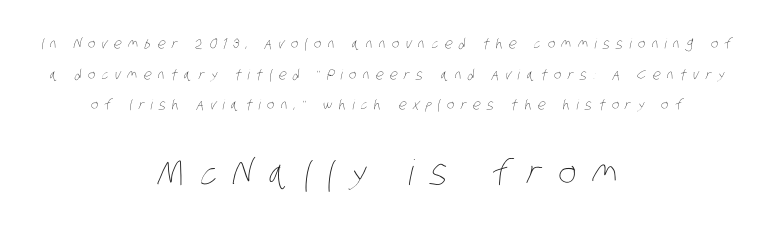
Heaviness? Minimal to ordinary, like unemphasized prose. The more generous point size was reserved for the lower chunk. Words float on clear page, feet unadorned. Interline gaps are noticeably wide in this sample. Students, note that the glyphs here are deliberately spaced far apart. The lines in this sample share a center point and differ in where they start and stop.
